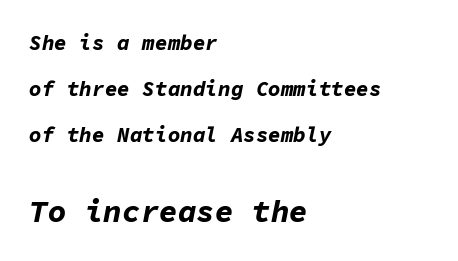
The image shows 31 px bold type, italic (leaning right), monospaced; set left-aligned, loose line spacing (2.18x), normal letter spacing, not underlined; the second (bottom) block is 1.48x larger; low stroke contrast and a medium x-height.
